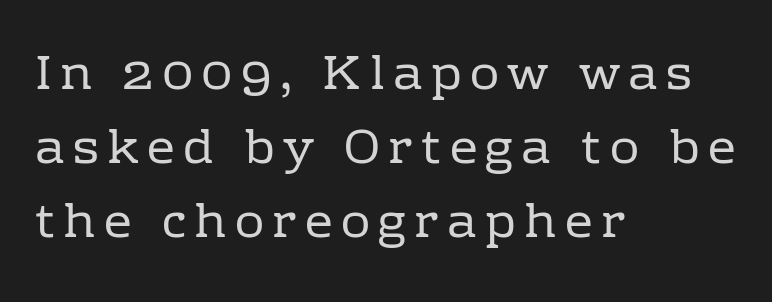
{"serif": "yes", "italic": "no", "bold": "no", "weight": "regular", "width": "normal", "stroke_contrast": "low", "x_height": "medium", "monospaced": "no", "underline": "no", "align": "left", "line_spacing": "normal", "line_spacing_ratio": 1.51, "glyph_px": 49}
